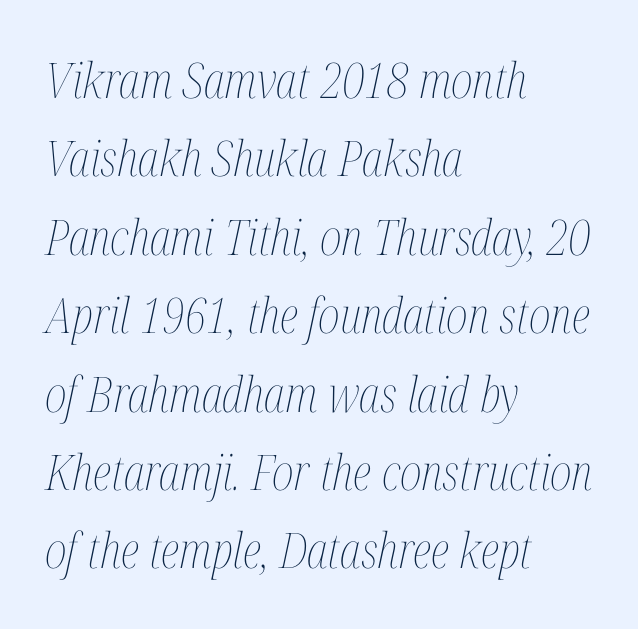
The strip under each line holds only bare page. Rendered with sloped, italic letterforms. Characters follow at the spacing the type designer built in. The passage shown is not bold in any degree. Notice how the passage keeps a crisp vertical edge on the left only. This block has exactly the height ordinary leading produces.
